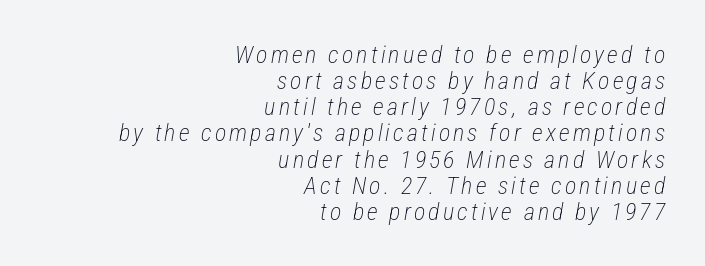
Does the leading feel generous? Not at all — it's pinched. Bold? No — there's no thickening of the strokes. A bare baseline throughout the passage. Every character sits at an angle, as italics do. In CSS terms this would be text-align: right.
